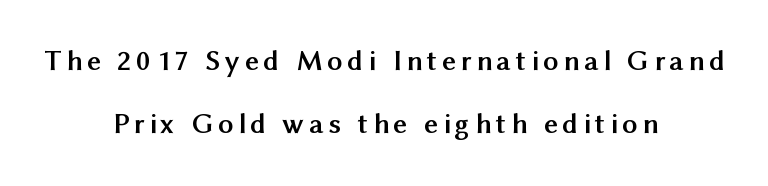
{"serif": "no", "italic": "no", "bold": "yes", "weight": "semibold", "width": "normal", "stroke_contrast": "medium", "x_height": "medium", "monospaced": "no", "underline": "no", "align": "center", "line_spacing": "loose", "line_spacing_ratio": 2.11, "glyph_px": 30}
